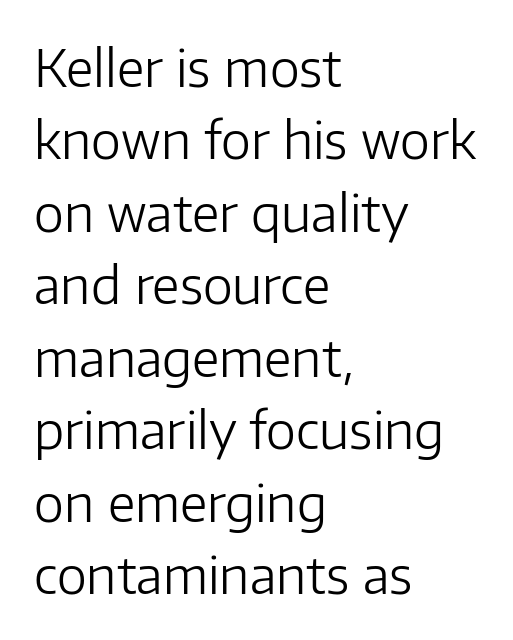
Does the leading feel generous? No, just average. The characters display no serif detailing; their extremities are plain. Do the letters lean? They stand straight. Type without underlining. Inter-character spacing is left at the font's built-in metrics.
